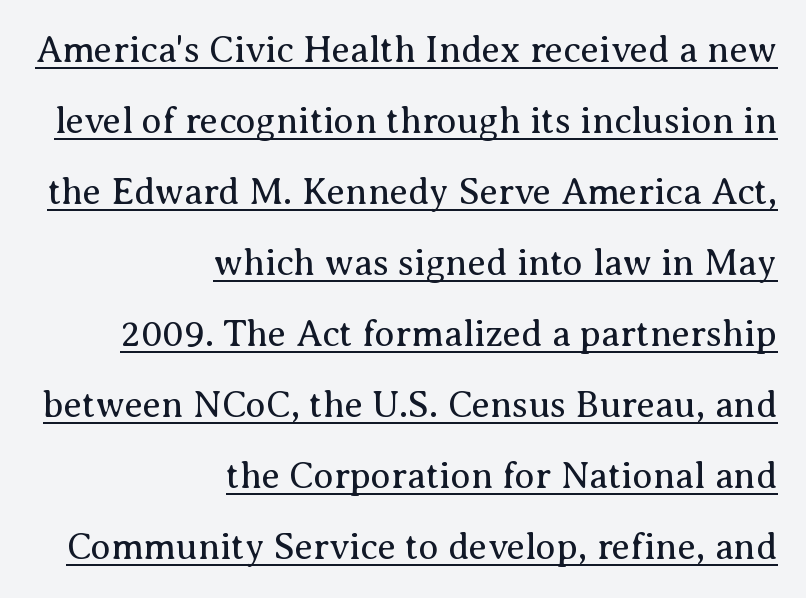
Q: Is the text bold? A: No.
Q: Is the text italic (slanted)? A: No, it is upright.
Q: Is the typeface a serif or a sans-serif typeface? A: Serif.
Q: Is the text underlined? A: Yes.
Q: How is the paragraph aligned? A: Right-aligned.
Q: Is the spacing between letters normal or unusually wide? A: Normal.
Q: Is the spacing between lines tight, normal or loose? A: Loose.
Q: Width (condensed, normal, or wide)? A: Normal.
Q: Stroke contrast? A: Medium.
Q: x-height? A: Medium.
Q: Monospaced? A: No.
